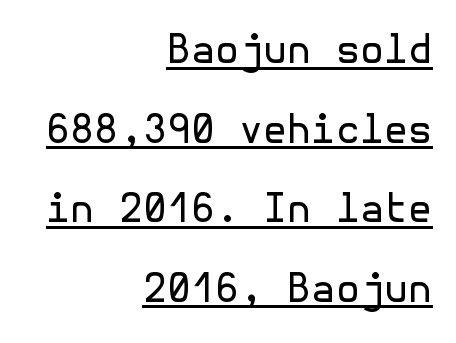
Typeset ragged left — the right edge is the straight one. If you measured baseline to baseline, you'd find a long distance. No extra tracking has been applied to these lines. Unlike italic type, these characters show no tilt at all. This rendering employs a face without finishing strokes, i.e., a sans-serif.
